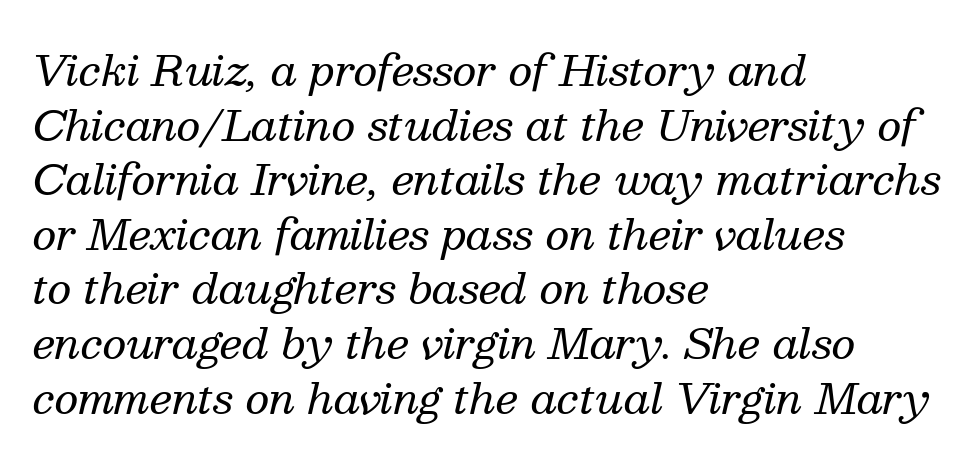
Q: Is the text bold? A: No.
Q: Is the text italic (slanted)? A: Yes, it leans right by about 13 degrees.
Q: Is the typeface a serif or a sans-serif typeface? A: Serif.
Q: Is the text underlined? A: No.
Q: How is the paragraph aligned? A: Left-aligned.
Q: Is the spacing between letters normal or unusually wide? A: Normal.
Q: Is the spacing between lines tight, normal or loose? A: Normal.
Q: Width (condensed, normal, or wide)? A: Normal.
Q: Stroke contrast? A: Medium.
Q: x-height? A: Medium.
Q: Monospaced? A: No.
